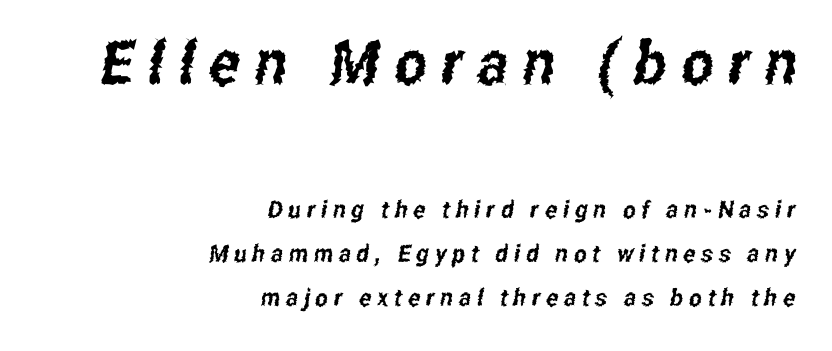
The image shows 61 px condensed sans-serif type; set right-aligned, line spacing 1.85x, unusually wide letter spacing (+0.24 em), not underlined; the first (top) block is 2.54x larger; low stroke contrast and a medium x-height.
